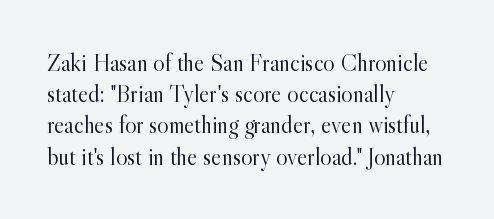
{"italic": "no", "bold": "no", "underline": "no", "align": "left", "line_spacing": "normal", "line_spacing_ratio": 1.3, "letter_spacing": "normal", "letter_spacing_em": 0.0, "glyph_px": 24}
